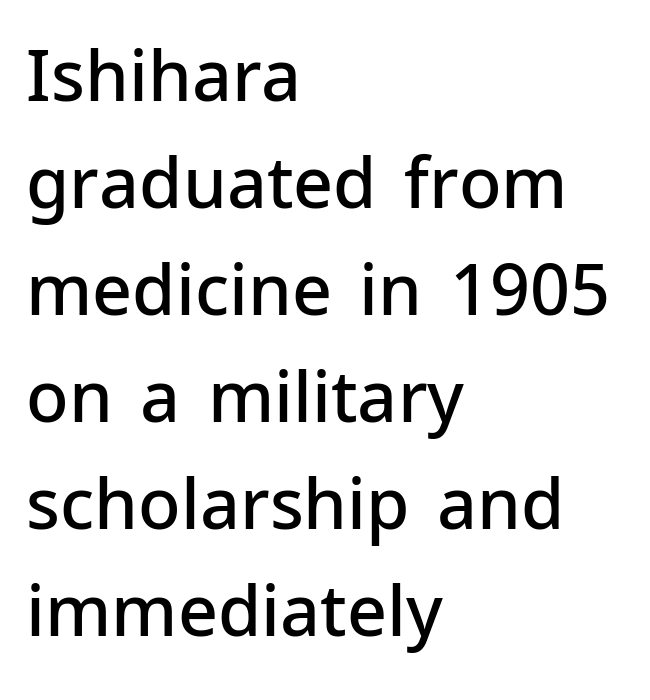
{"serif": "no", "italic": "no", "bold": "semi", "weight": "semibold", "width": "normal", "stroke_contrast": "low", "x_height": "medium", "monospaced": "no", "underline": "no", "align": "left", "line_spacing": "normal", "line_spacing_ratio": 1.53, "letter_spacing": "normal", "letter_spacing_em": 0.0, "glyph_px": 70}
